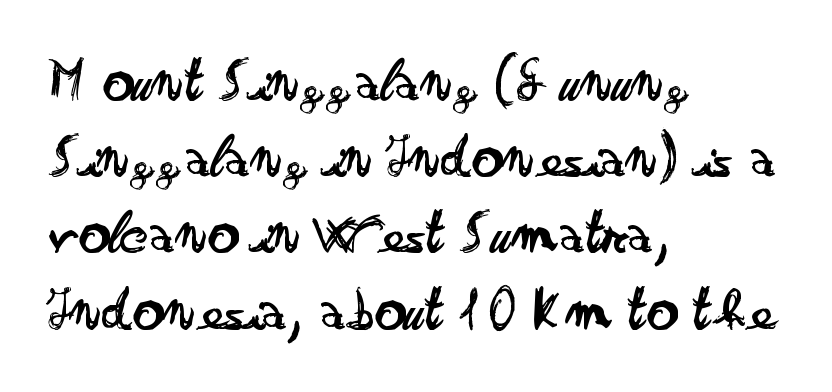
Q: Is the text bold? A: No.
Q: Is the text italic (slanted)? A: No, it is upright.
Q: Is the typeface a serif or a sans-serif typeface? A: Sans-serif.
Q: Is the text underlined? A: No.
Q: How is the paragraph aligned? A: Left-aligned.
Q: Is the spacing between letters normal or unusually wide? A: Normal.
Q: Is the spacing between lines tight, normal or loose? A: Normal.
Q: Width (condensed, normal, or wide)? A: Wide.
Q: Stroke contrast? A: Low.
Q: x-height? A: Small.
Q: Monospaced? A: No.
